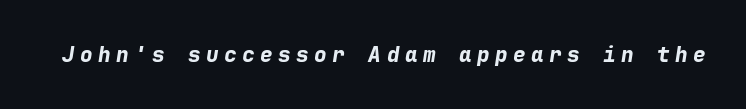
{"italic": "yes", "lean": "right", "slant_degrees": 9, "bold": "yes", "underline": "no", "letter_spacing": "wide", "letter_spacing_em": 0.26, "glyph_px": 21}
